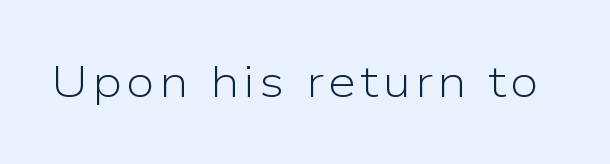
Underline: absent. Observe the absence of serifs on each vertical stroke in this sample. Does the lettering tilt? It doesn't — this is upright. These lines are rendered in a variable-pitch font. The passage shown is not bold in any degree.
